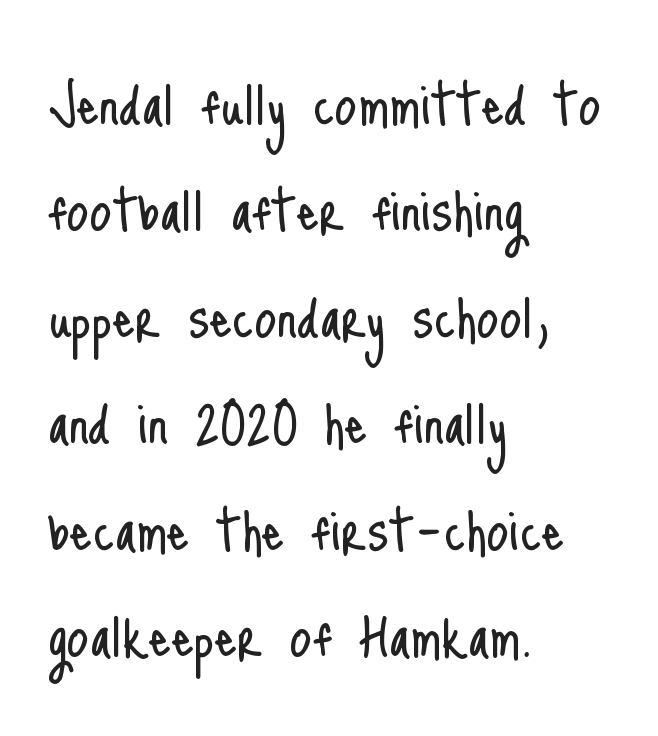
Q: Is the text bold? A: No.
Q: Is the text italic (slanted)? A: No, it is upright.
Q: Is the typeface a serif or a sans-serif typeface? A: Sans-serif.
Q: Is the text underlined? A: No.
Q: How is the paragraph aligned? A: Left-aligned.
Q: Is the spacing between letters normal or unusually wide? A: Normal.
Q: Is the spacing between lines tight, normal or loose? A: Normal.
Q: Width (condensed, normal, or wide)? A: Condensed.
Q: Stroke contrast? A: Low.
Q: x-height? A: Small.
Q: Monospaced? A: No.
